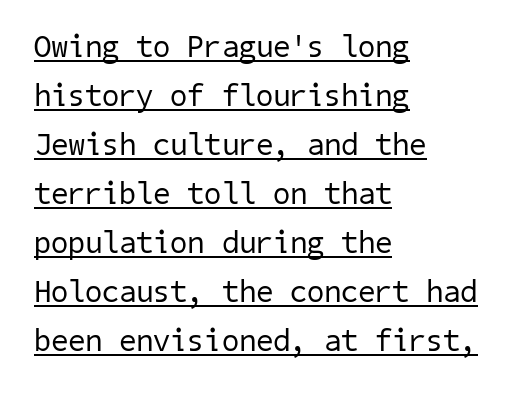
The image shows 31 px regular-weight sans-serif type; set left-aligned, normal line spacing (1.58x), normal letter spacing, underlined; low stroke contrast and a medium x-height.
